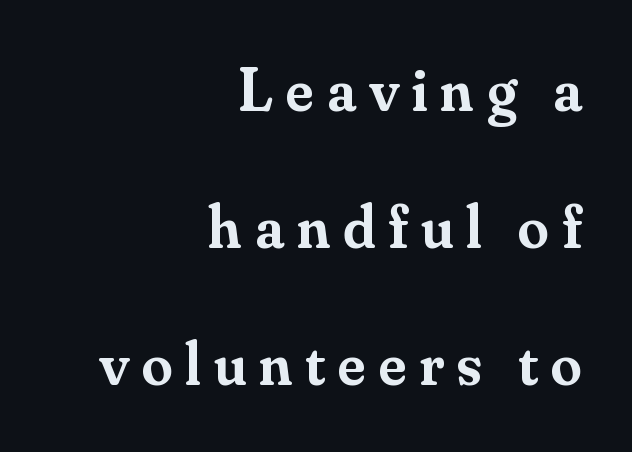
{"serif": "yes", "italic": "no", "bold": "semi", "weight": "semibold", "width": "normal", "stroke_contrast": "medium", "x_height": "small", "monospaced": "no", "underline": "no", "align": "right", "line_spacing": "loose", "line_spacing_ratio": 2.21, "letter_spacing": "wide", "letter_spacing_em": 0.21, "glyph_px": 62}
